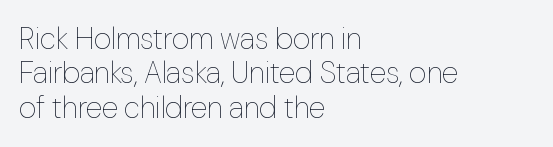
A light-to-regular cut is what we see here. Do the characters align in a grid? No, the font is proportional. A bare baseline throughout the passage. Caption: standard tracking, unaltered. Visually the block forms a straight wall on the left and a jagged coastline on the right.
